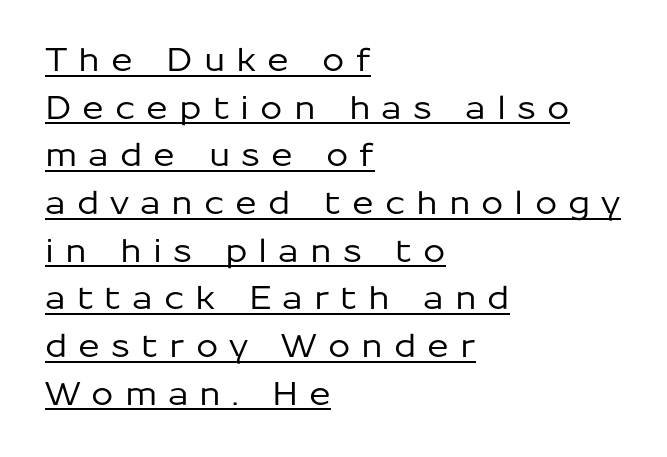
The image shows 32 px sans-serif type, upright; set left-aligned, normal line spacing (1.49x), unusually wide letter spacing (+0.34 em), underlined; low stroke contrast and a medium x-height.
